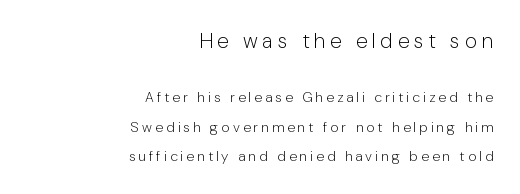
Q: Is the text bold? A: No.
Q: Is the text italic (slanted)? A: No, it is upright.
Q: Is the text underlined? A: No.
Q: How is the paragraph aligned? A: Right-aligned.
Q: Is the spacing between letters normal or unusually wide? A: Unusually wide.
Q: Is the spacing between lines tight, normal or loose? A: Loose.
Q: Which block of text is set in a larger size, the first (top) or the second (bottom)? A: The first (top) one.
